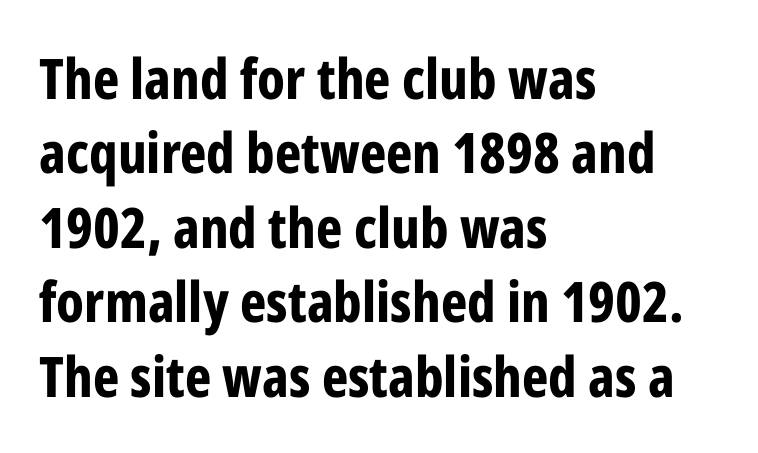
The image shows 56 px bold, condensed sans-serif type, upright; set left-aligned, normal line spacing (1.33x), normal letter spacing, not underlined; low stroke contrast and a medium x-height.
